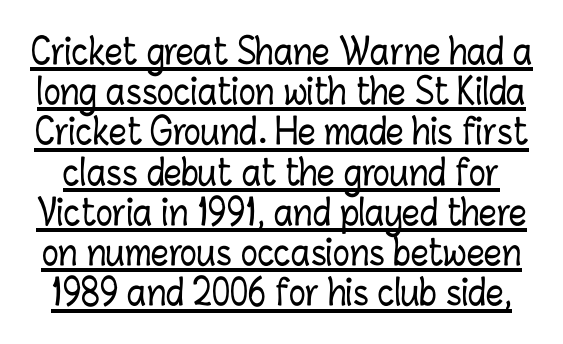
Q: Is the text italic (slanted)? A: No, it is upright.
Q: Is the text underlined? A: Yes.
Q: Is the spacing between letters normal or unusually wide? A: Normal.
Q: Is the spacing between lines tight, normal or loose? A: Tight.
Q: Width (condensed, normal, or wide)? A: Condensed.
Q: Stroke contrast? A: Low.
Q: x-height? A: Medium.
Q: Monospaced? A: No.
